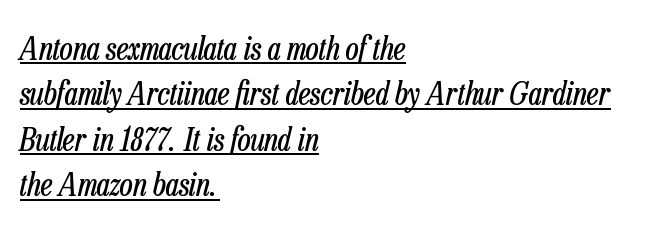
Heaviness? Minimal to ordinary, like unemphasized prose. Summary of vertical rhythm: regular, with standard interline spacing. The horizontal fit of the characters is conventional and even. The face used here has a pronounced slope to its letters. You could not count columns in this text — the font is proportionally spaced.
